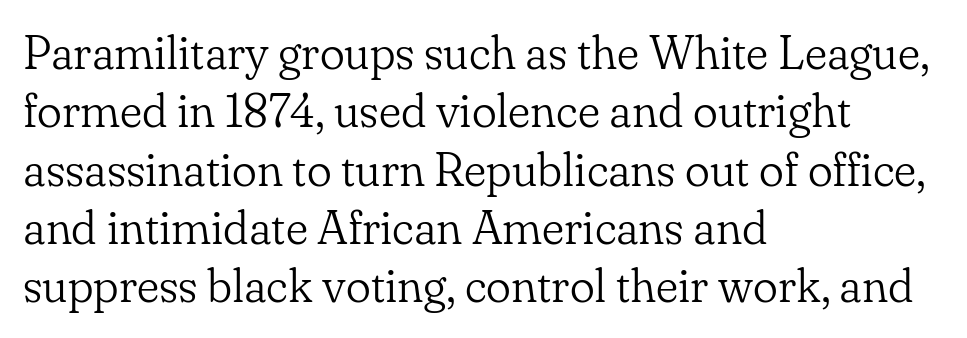
Nobody drew a line under any word here. The passage is arranged the way most books set body copy — flush left. Vertical strokes here are truly vertical. Is this a sans? No — the strokes have serifs. A typesetter would call this zero additional tracking. A typesetter would call this proportional, since set widths differ per character.
